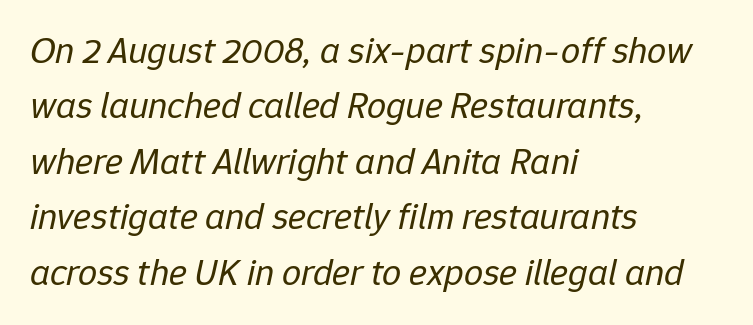
{"italic": "yes", "lean": "right", "slant_degrees": 12, "bold": "no", "weight": "regular", "width": "normal", "stroke_contrast": "low", "x_height": "medium", "monospaced": "no", "underline": "no", "align": "left", "line_spacing": "normal", "line_spacing_ratio": 1.46, "letter_spacing": "normal", "letter_spacing_em": 0.0, "glyph_px": 38}
